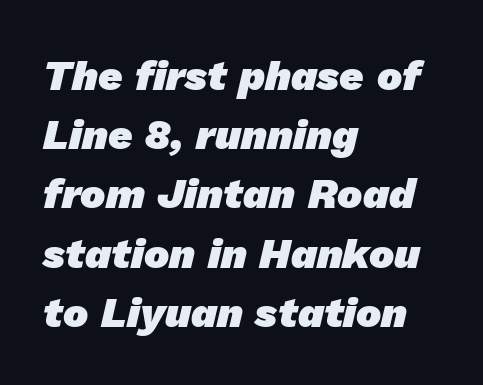
Q: Is the text bold? A: Yes.
Q: Is the typeface a serif or a sans-serif typeface? A: Sans-serif.
Q: Is the text underlined? A: No.
Q: How is the paragraph aligned? A: Left-aligned.
Q: Is the spacing between letters normal or unusually wide? A: Normal.
Q: Is the spacing between lines tight, normal or loose? A: Normal.
Q: Width (condensed, normal, or wide)? A: Normal.
Q: Stroke contrast? A: Low.
Q: x-height? A: Medium.
Q: Monospaced? A: No.
